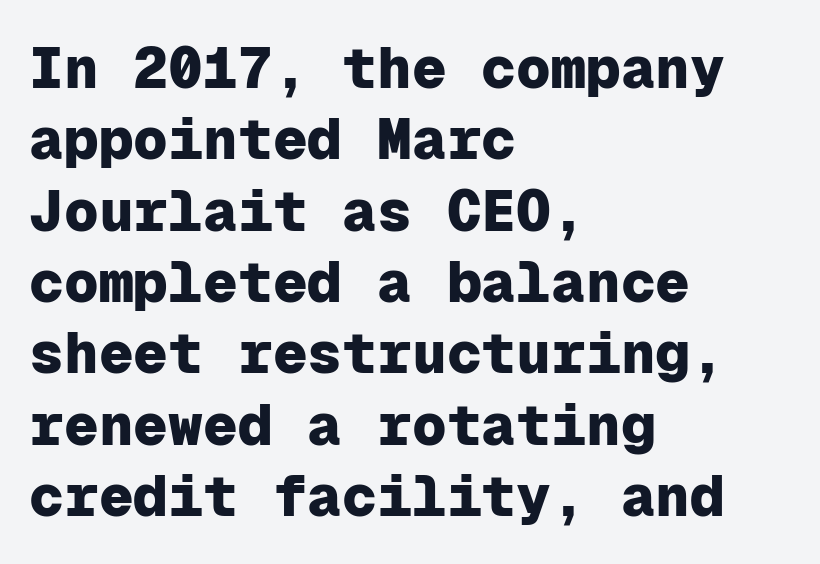
You could count columns in this text — the font is strictly monospaced. Chunky letters — that's bold for sure. Caption: standard tracking, unaltered. Plain, unruled lines of type. You can tell from the bare stems that sans-serif type was used. Is there any slant? The stems are plumb.
